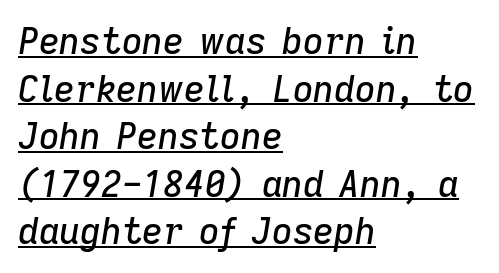
Q: Is the text italic (slanted)? A: Yes, it leans right by about 9 degrees.
Q: Is the text underlined? A: Yes.
Q: How is the paragraph aligned? A: Left-aligned.
Q: Is the spacing between letters normal or unusually wide? A: Normal.
Q: Is the spacing between lines tight, normal or loose? A: Normal.
Q: Width (condensed, normal, or wide)? A: Normal.
Q: Stroke contrast? A: Low.
Q: x-height? A: Medium.
Q: Monospaced? A: No.
